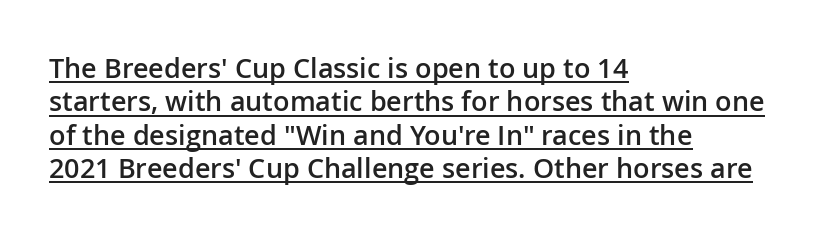
{"italic": "no", "bold": "semi", "underline": "yes", "align": "left", "line_spacing_ratio": 1.24, "letter_spacing": "normal", "letter_spacing_em": 0.0, "glyph_px": 27}
